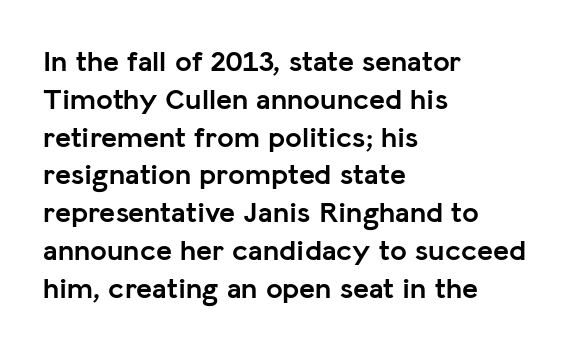
Q: Is the text bold? A: Yes.
Q: Is the text italic (slanted)? A: No, it is upright.
Q: Is the typeface a serif or a sans-serif typeface? A: Sans-serif.
Q: Is the text underlined? A: No.
Q: How is the paragraph aligned? A: Left-aligned.
Q: Is the spacing between letters normal or unusually wide? A: Normal.
Q: Is the spacing between lines tight, normal or loose? A: Normal.
Q: Width (condensed, normal, or wide)? A: Normal.
Q: Stroke contrast? A: Low.
Q: x-height? A: Medium.
Q: Monospaced? A: No.
